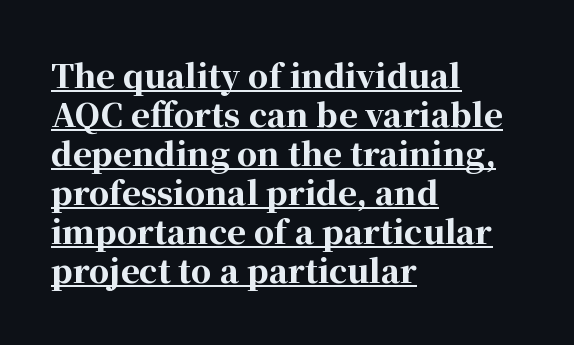
Q: Is the text bold? A: Yes.
Q: Is the text italic (slanted)? A: No, it is upright.
Q: Is the typeface a serif or a sans-serif typeface? A: Serif.
Q: Is the text underlined? A: Yes.
Q: How is the paragraph aligned? A: Left-aligned.
Q: Is the spacing between letters normal or unusually wide? A: Normal.
Q: Width (condensed, normal, or wide)? A: Normal.
Q: Stroke contrast? A: High.
Q: x-height? A: Medium.
Q: Monospaced? A: No.
